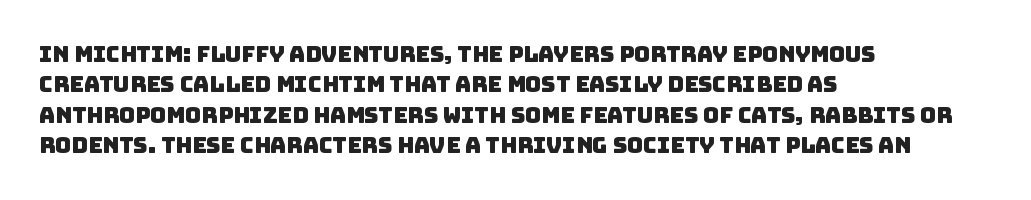
Q: Is the text underlined? A: No.
Q: How is the paragraph aligned? A: Left-aligned.
Q: Is the spacing between letters normal or unusually wide? A: Normal.
Q: Is the spacing between lines tight, normal or loose? A: Normal.
